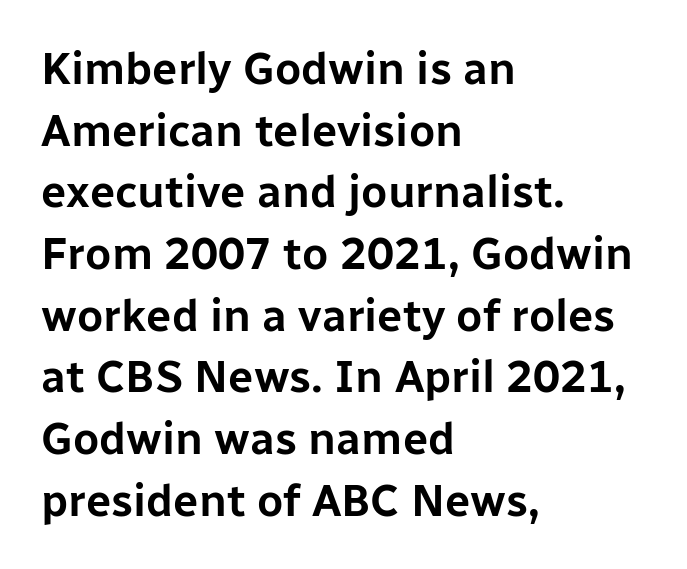
{"serif": "no", "italic": "no", "width": "normal", "stroke_contrast": "low", "x_height": "medium", "monospaced": "no", "underline": "no", "align": "left", "line_spacing": "normal", "line_spacing_ratio": 1.37, "letter_spacing": "normal", "letter_spacing_em": 0.0, "glyph_px": 45}
